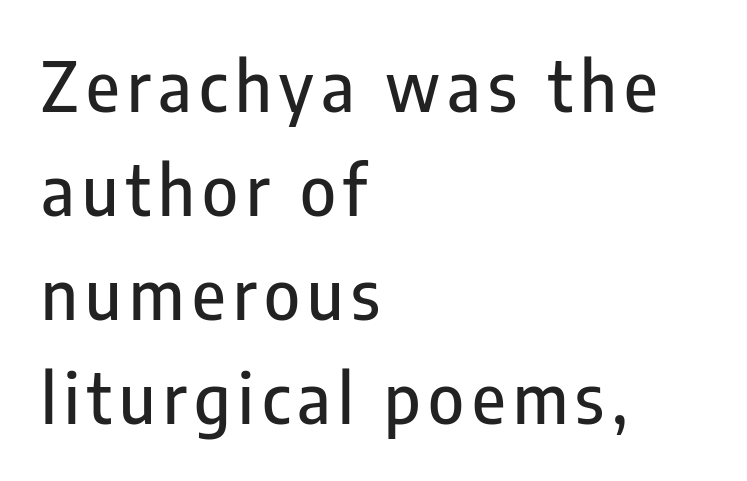
Whoever set this chose a conventional vertical rhythm. Line starts are locked; line ends wander. The type sits square on the baseline with zero lean. The passage shown is not underscored anywhere. The face used here is proportionally spaced, like ordinary book or web type. Note: no serifs on the glyphs.
